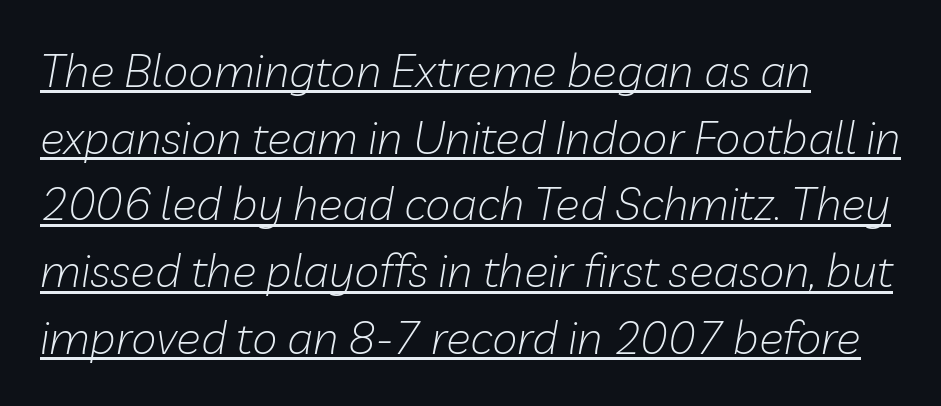
Q: Is the text bold? A: No.
Q: Is the text italic (slanted)? A: Yes, it leans right by about 10 degrees.
Q: Is the text underlined? A: Yes.
Q: How is the paragraph aligned? A: Left-aligned.
Q: Is the spacing between letters normal or unusually wide? A: Normal.
Q: Is the spacing between lines tight, normal or loose? A: Normal.
Q: Width (condensed, normal, or wide)? A: Normal.
Q: Stroke contrast? A: Low.
Q: x-height? A: Medium.
Q: Monospaced? A: No.
